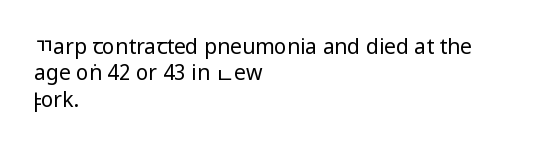
Q: Is the text bold? A: No.
Q: Is the text italic (slanted)? A: No, it is upright.
Q: Is the text underlined? A: No.
Q: How is the paragraph aligned? A: Left-aligned.
Q: Is the spacing between letters normal or unusually wide? A: Normal.
Q: Is the spacing between lines tight, normal or loose? A: Normal.
